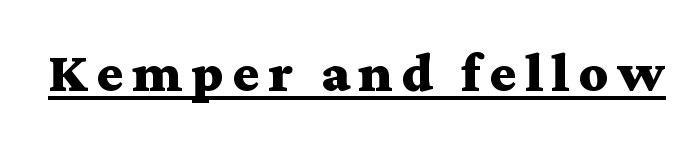
The image shows 57 px bold, wide serif type, upright; set underlined; medium stroke contrast and a medium x-height.
